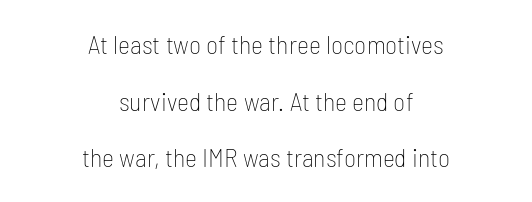
The image shows 26 px text type, upright; set centered, loose line spacing (2.18x), normal letter spacing, not underlined.
